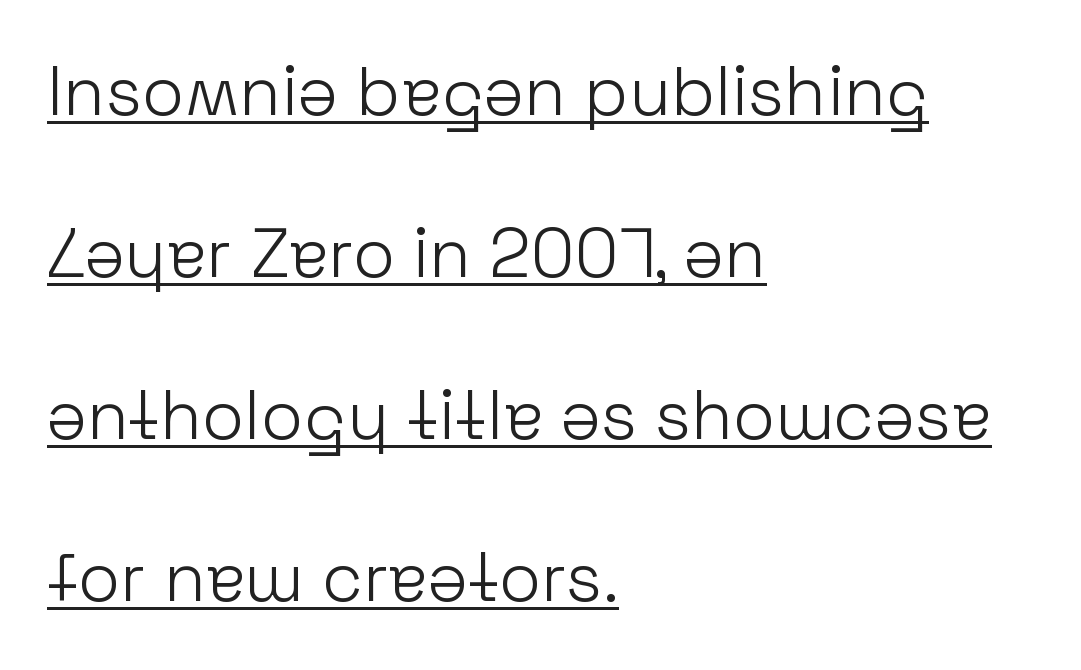
Weight: not bold — regular or lighter. Every stem runs plumb, perpendicular to the baseline. This rendering leaves character spacing at its baseline value. Leading is clearly above the norm, producing a sparse column. The string is rendered with underlining switched on.
